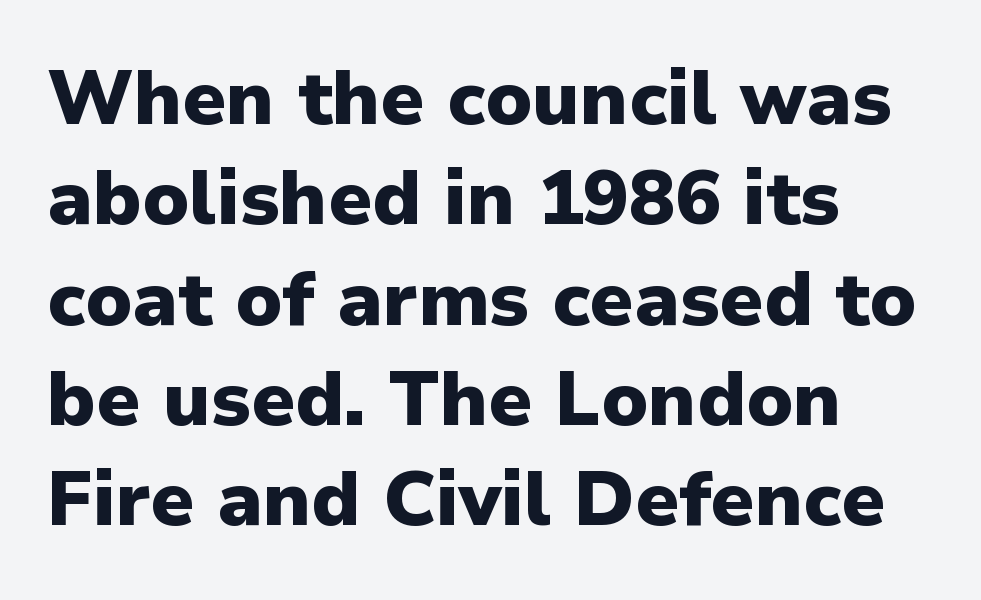
Q: Is the text bold? A: Yes.
Q: Is the text italic (slanted)? A: No, it is upright.
Q: Is the typeface a serif or a sans-serif typeface? A: Sans-serif.
Q: Is the text underlined? A: No.
Q: How is the paragraph aligned? A: Left-aligned.
Q: Is the spacing between letters normal or unusually wide? A: Normal.
Q: Is the spacing between lines tight, normal or loose? A: Normal.
Q: Width (condensed, normal, or wide)? A: Normal.
Q: Stroke contrast? A: Low.
Q: x-height? A: Medium.
Q: Monospaced? A: No.
